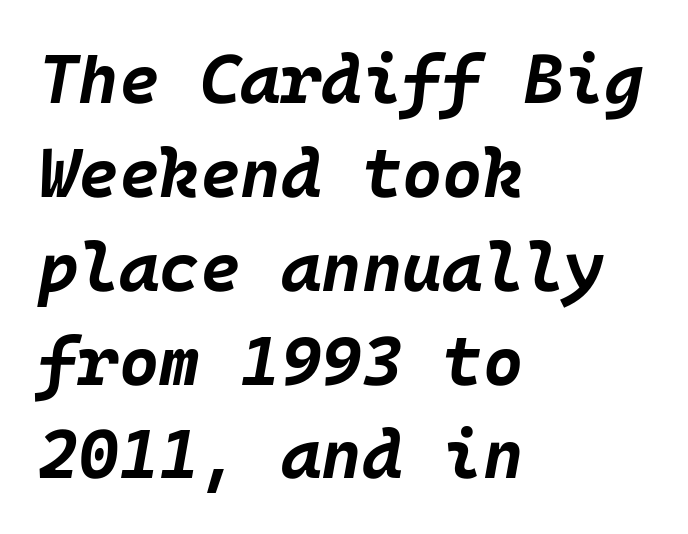
{"italic": "yes", "lean": "right", "slant_degrees": 10, "bold": "yes", "weight": "bold", "width": "normal", "stroke_contrast": "low", "x_height": "large", "underline": "no", "align": "left", "line_spacing": "normal", "line_spacing_ratio": 1.36, "letter_spacing": "normal", "letter_spacing_em": 0.0, "glyph_px": 69}
